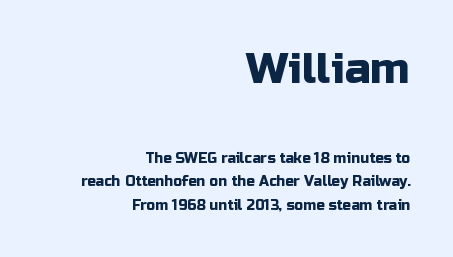
The image shows 43 px sans-serif type, upright; set right-aligned, normal line spacing (1.68x), normal letter spacing, not underlined; the first (top) block is 3.07x larger; low stroke contrast and a medium x-height.
